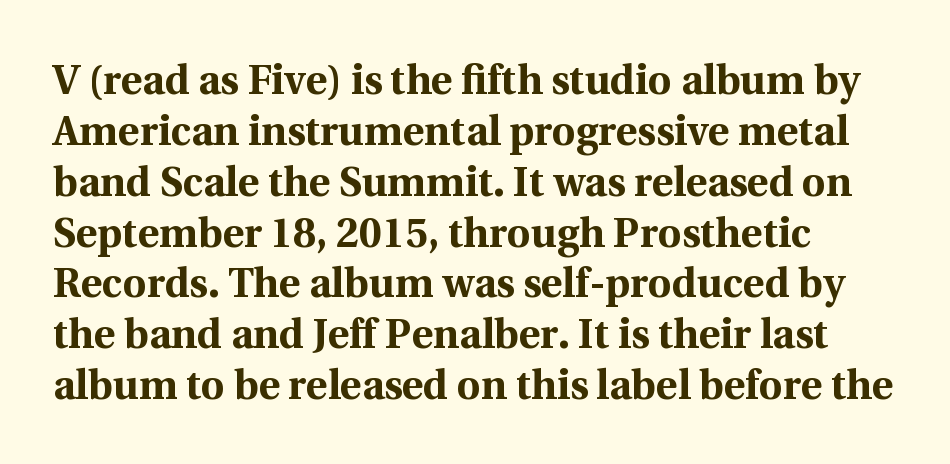
The image shows 41 px bold serif type, upright; set left-aligned, line spacing 1.24x, normal letter spacing, not underlined; a medium x-height.
